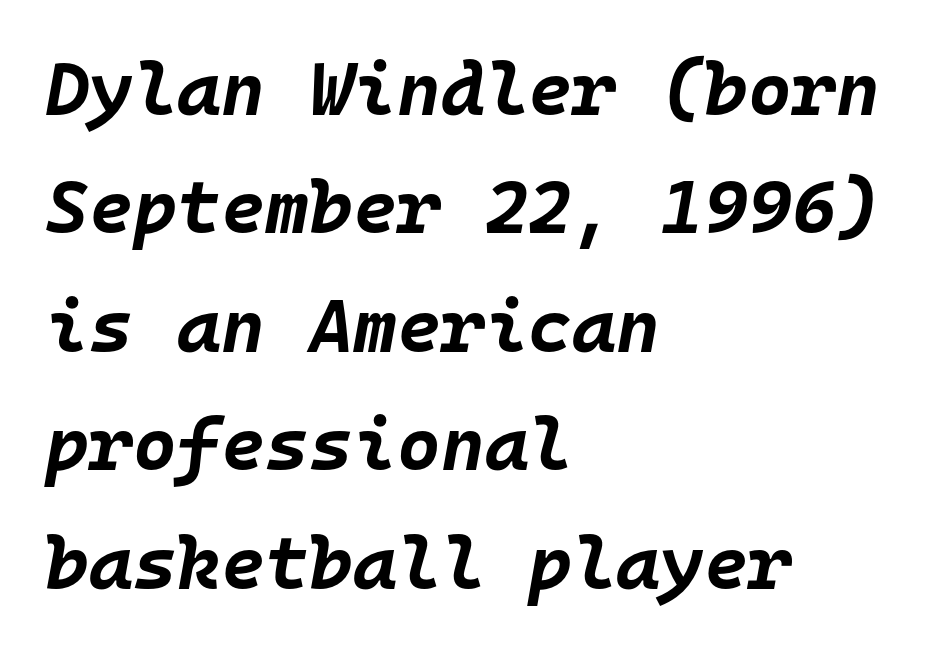
Default kerning and tracking; the words read as compact shapes. Words float on clear page, feet unadorned. What's the leading like? Ordinary, nothing unusual. Is the block centered? No — it sits flush against the left margin.
